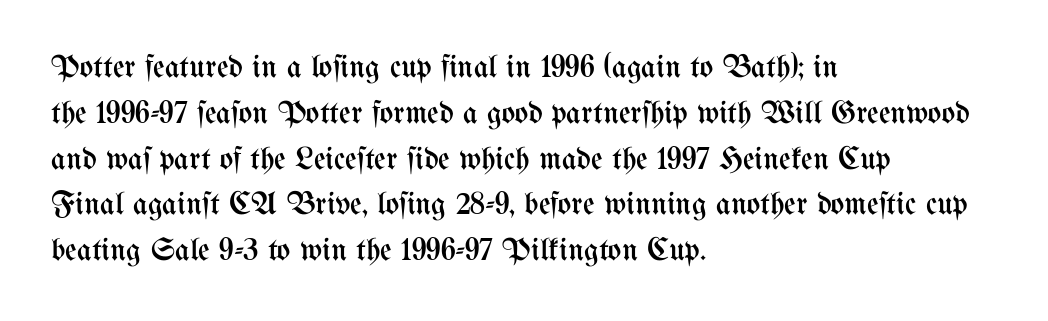
Caption: standard tracking, unaltered. Quick note: interline space is typical. Reading down the block, your eye returns to a fixed left position each line. Unmarked baselines from the first word to the last. The letterforms sit at book weight or below.
